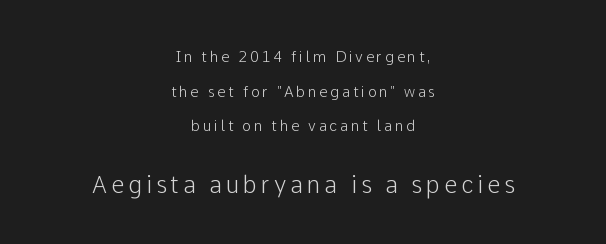
The image shows 23 px text type, upright; set centered, loose line spacing (2.31x), not underlined; the second (bottom) block is 1.53x larger.
